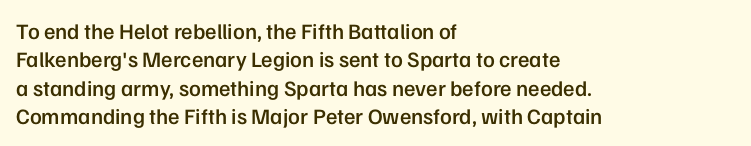
The image shows 22 px text type, upright; set left-aligned, normal line spacing (1.29x), normal letter spacing, not underlined.
